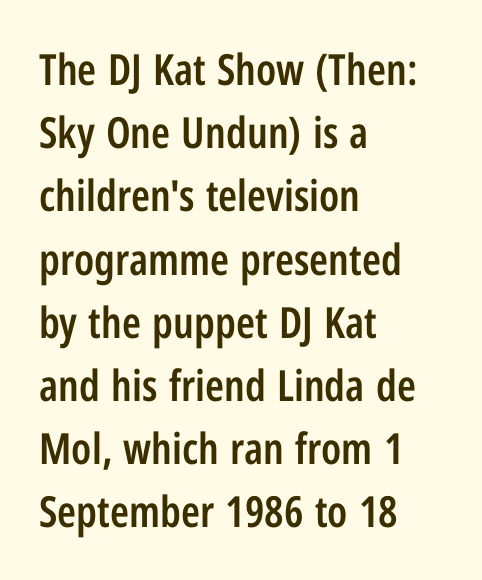
Q: Is the text bold? A: Semi-bold.
Q: Is the text italic (slanted)? A: No, it is upright.
Q: Is the typeface a serif or a sans-serif typeface? A: Sans-serif.
Q: Is the text underlined? A: No.
Q: How is the paragraph aligned? A: Left-aligned.
Q: Is the spacing between letters normal or unusually wide? A: Normal.
Q: Is the spacing between lines tight, normal or loose? A: Normal.
Q: Width (condensed, normal, or wide)? A: Condensed.
Q: Stroke contrast? A: Low.
Q: x-height? A: Medium.
Q: Monospaced? A: No.
